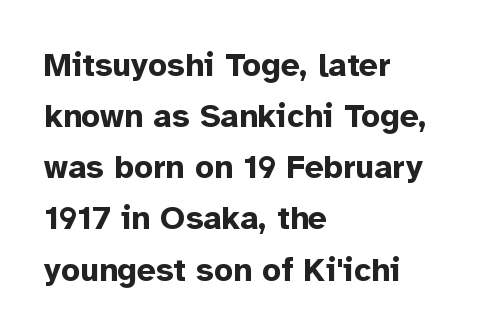
The typesetter chose a ragged-right arrangement here. Notice how the stems are strictly vertical — no italics here. Descenders hang freely into open space. A typesetter would call this zero additional tracking. This sample uses a sans-serif face.
